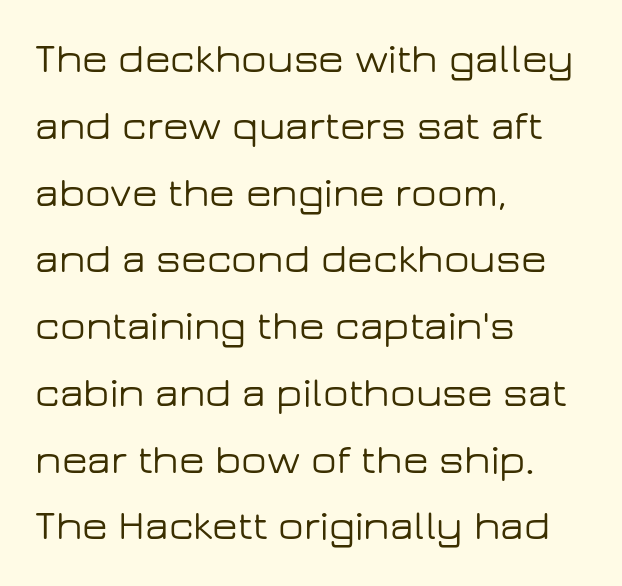
{"serif": "no", "italic": "no", "width": "wide", "stroke_contrast": "low", "x_height": "medium", "monospaced": "no", "underline": "no", "align": "left", "line_spacing": "normal", "line_spacing_ratio": 1.59, "letter_spacing": "normal", "letter_spacing_em": 0.0, "glyph_px": 42}
